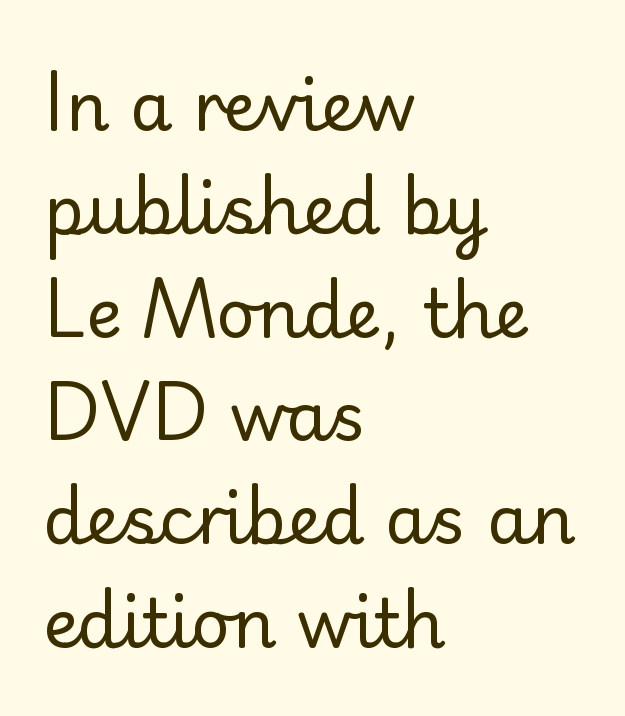
{"serif": "no", "italic": "no", "bold": "no", "weight": "regular", "width": "normal", "stroke_contrast": "low", "x_height": "small", "monospaced": "no", "underline": "no", "align": "left", "line_spacing": "normal", "line_spacing_ratio": 1.52, "letter_spacing": "normal", "letter_spacing_em": 0.0, "glyph_px": 68}
